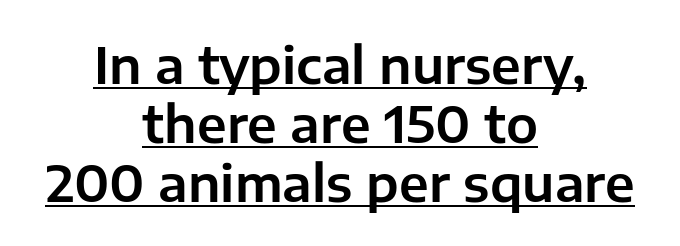
This rendering features underlined lettering. Standard letterfit; no display-style spreading of the glyphs. Proportional: the letters do not fall into vertical columns. Casual observation: everything's sitting right in the middle. When letters stand straight like this, we call the style roman or upright. You can tell from the bare stems that sans-serif type was used.
